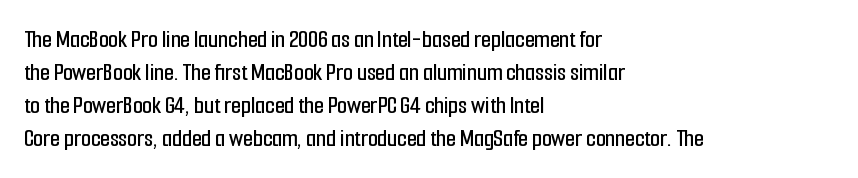
{"italic": "no", "underline": "no", "align": "left", "line_spacing": "normal", "line_spacing_ratio": 1.32, "letter_spacing": "normal", "letter_spacing_em": 0.0, "glyph_px": 25}
